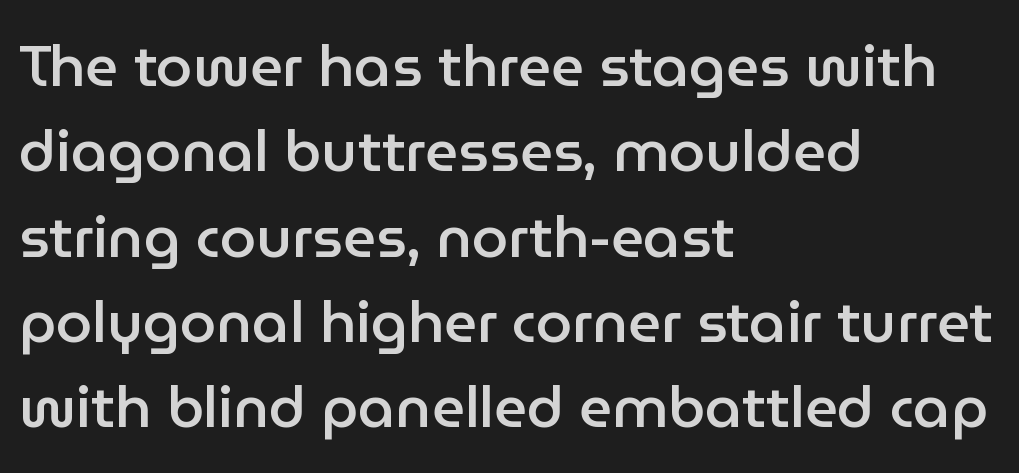
Q: Is the text bold? A: Semi-bold.
Q: Is the text italic (slanted)? A: No, it is upright.
Q: Is the typeface a serif or a sans-serif typeface? A: Sans-serif.
Q: Is the text underlined? A: No.
Q: How is the paragraph aligned? A: Left-aligned.
Q: Is the spacing between letters normal or unusually wide? A: Normal.
Q: Is the spacing between lines tight, normal or loose? A: Normal.
Q: Width (condensed, normal, or wide)? A: Normal.
Q: Stroke contrast? A: Low.
Q: x-height? A: Medium.
Q: Monospaced? A: No.
